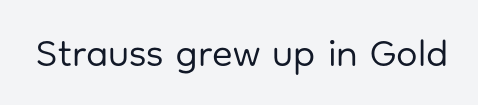
The image shows 38 px regular-weight sans-serif type, upright; set normal letter spacing, not underlined; low stroke contrast and a medium x-height.
